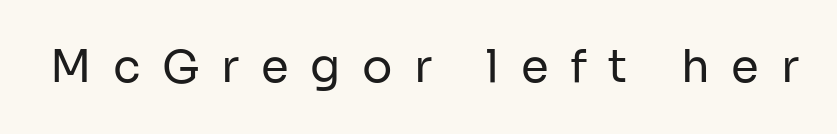
Caption: expanded tracking, letters set apart. Stroke terminals: plain, sans-serif. Beneath every word, the page is bare. Quick note: not italic, upright. Character widths vary here, with narrow letters taking less room than wide ones. Think standard paragraph weight, or any step lighter than that.
